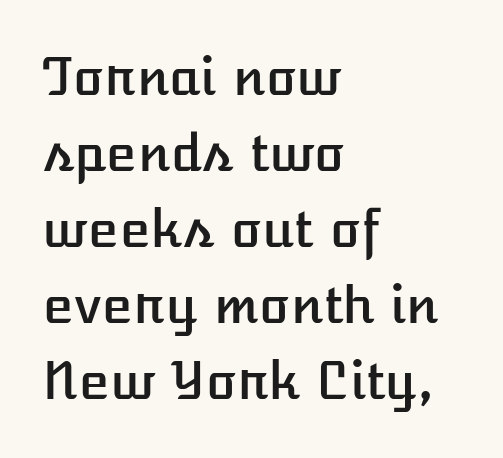
The image shows 51 px text type, upright; set left-aligned, normal line spacing (1.49x), normal letter spacing, not underlined; low stroke contrast and a medium x-height.
